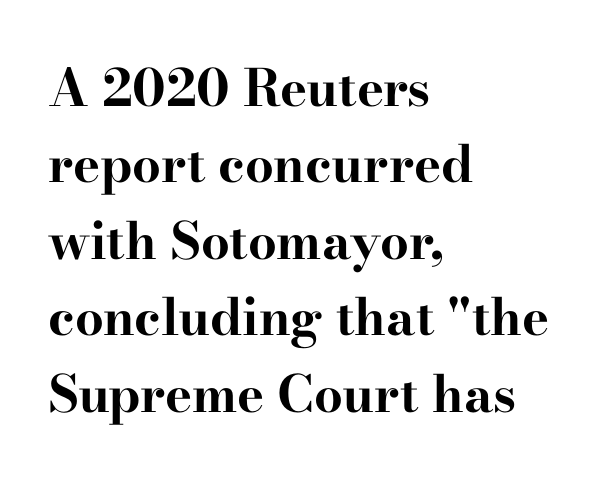
{"serif": "yes", "italic": "no", "bold": "yes", "weight": "bold", "width": "wide", "stroke_contrast": "high", "x_height": "small", "monospaced": "no", "underline": "no", "align": "left", "line_spacing": "normal", "line_spacing_ratio": 1.5, "letter_spacing": "normal", "letter_spacing_em": 0.0, "glyph_px": 51}
